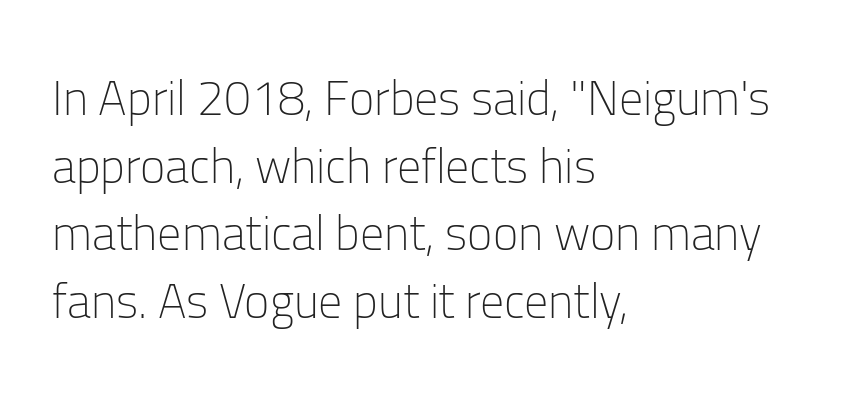
The image shows 48 px light sans-serif type, upright; set left-aligned, normal line spacing (1.41x), normal letter spacing, not underlined; low stroke contrast and a medium x-height.
